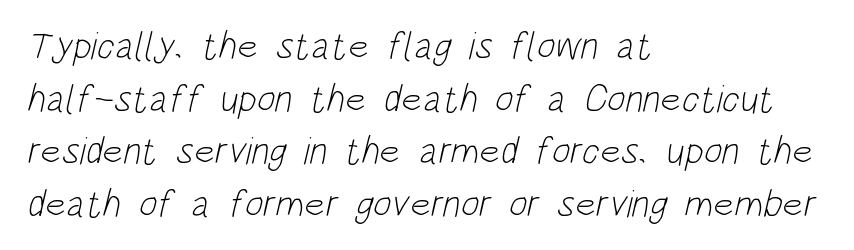
Q: Is the text bold? A: No.
Q: Is the typeface a serif or a sans-serif typeface? A: Sans-serif.
Q: Is the text underlined? A: No.
Q: How is the paragraph aligned? A: Left-aligned.
Q: Is the spacing between letters normal or unusually wide? A: Normal.
Q: Is the spacing between lines tight, normal or loose? A: Normal.
Q: Width (condensed, normal, or wide)? A: Condensed.
Q: Stroke contrast? A: Low.
Q: x-height? A: Large.
Q: Monospaced? A: No.
